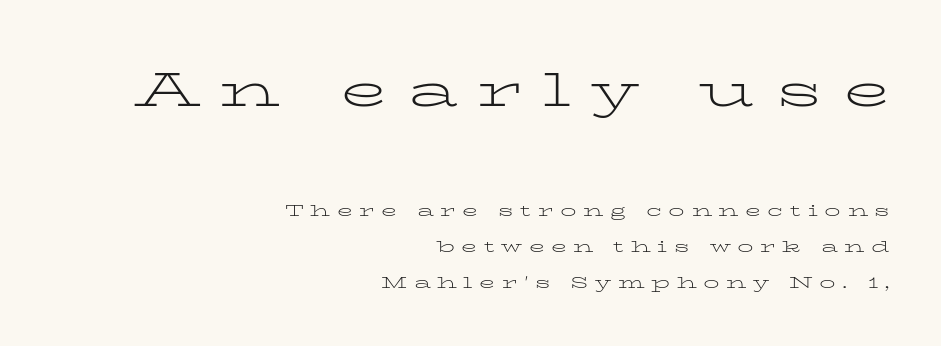
The image shows 48 px light, wide serif type, upright; set right-aligned, loose line spacing (2.24x), unusually wide letter spacing (+0.41 em), not underlined; the first (top) block is 3.0x larger; low stroke contrast and a medium x-height.
